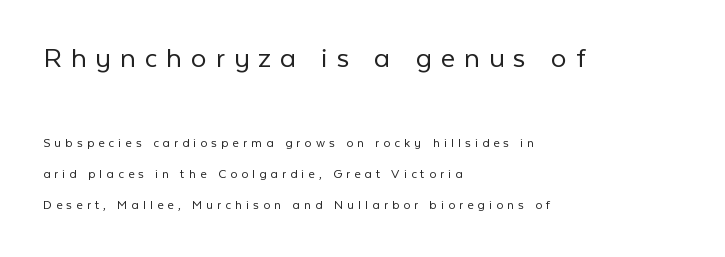
The image shows 31 px light sans-serif type, upright; set left-aligned, loose line spacing (2.21x), unusually wide letter spacing (+0.29 em), not underlined; the first (top) block is 2.21x larger; low stroke contrast and a medium x-height.
